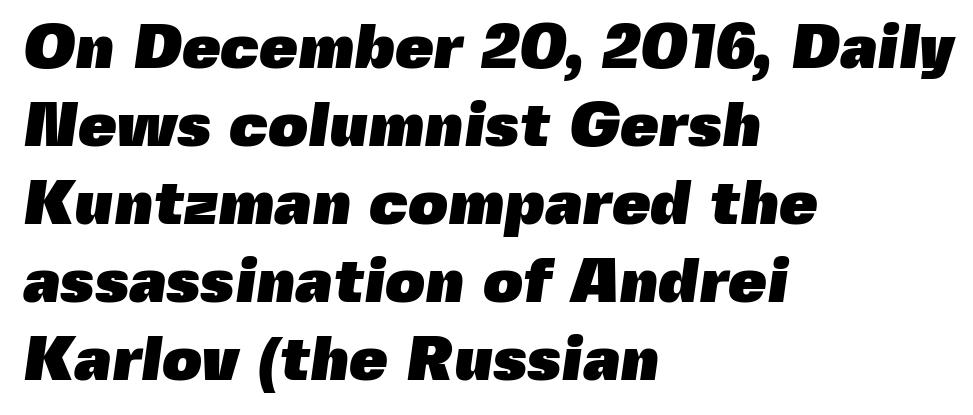
The image shows 62 px heavy sans-serif type; set left-aligned, normal line spacing (1.26x), normal letter spacing, not underlined; a medium x-height.
